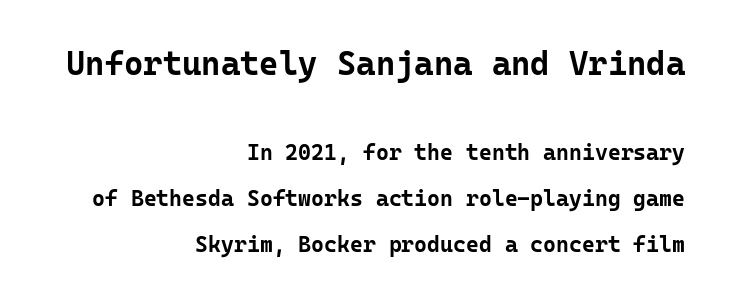
Vertically, the passage feels expansive, rows floating well apart. Classification — sans serif. The axis of the letterforms is exactly vertical. Line ends are locked; line starts wander. Each row of text sits above clean, open space.
